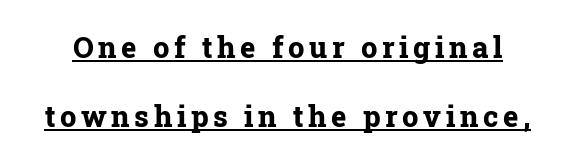
Do the letters lean? They stand straight. The characters look thick and weighty, a clear bold. The string is rendered with underlining switched on. Spacing verdict: proportional, widths tailored to each character.
